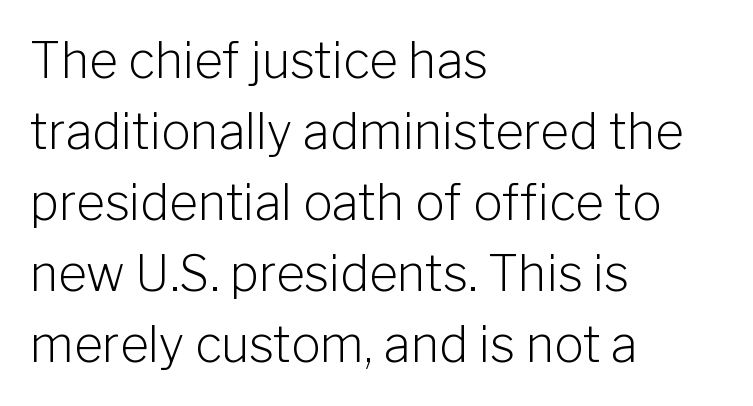
The image shows 49 px light sans-serif type, upright; set left-aligned, normal line spacing (1.45x), normal letter spacing, not underlined; low stroke contrast and a medium x-height.
